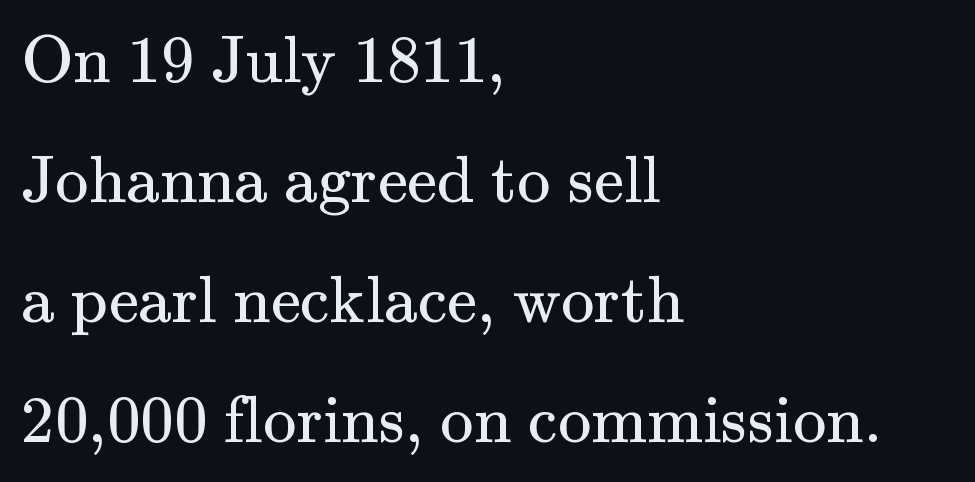
The image shows 67 px regular-weight serif type, upright; set left-aligned, line spacing 1.79x, normal letter spacing, not underlined; medium stroke contrast and a small x-height.
